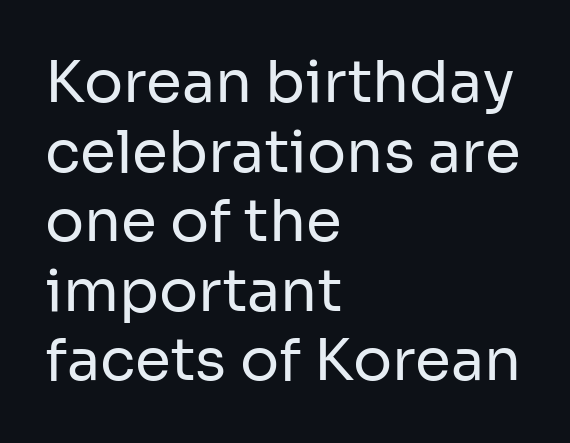
The image shows 58 px regular-weight sans-serif type, upright; set left-aligned, line spacing 1.2x, normal letter spacing, not underlined; low stroke contrast and a medium x-height.
